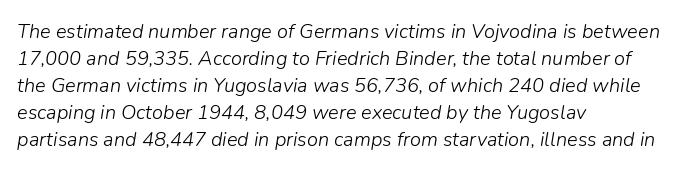
{"italic": "yes", "lean": "right", "slant_degrees": 9, "bold": "no", "underline": "no", "align": "left", "line_spacing": "normal", "line_spacing_ratio": 1.35, "letter_spacing": "normal", "letter_spacing_em": 0.0, "glyph_px": 20}
